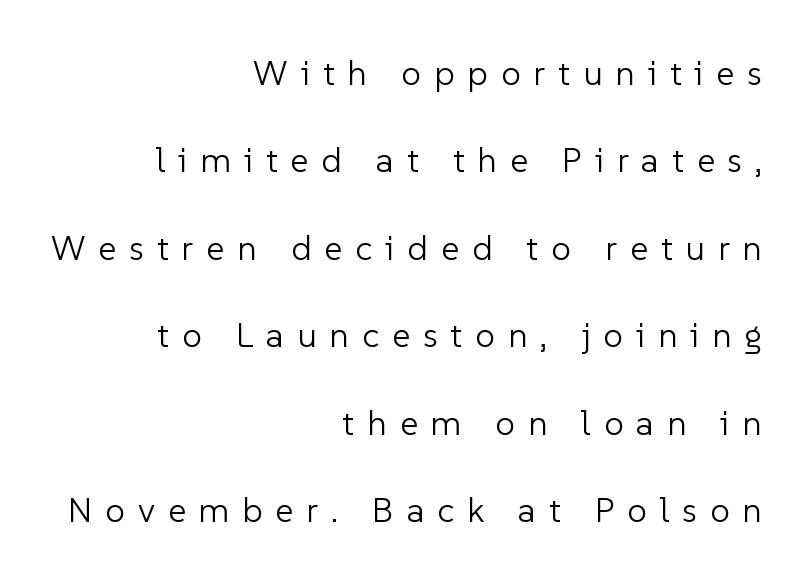
The image shows 35 px light sans-serif type, upright; set right-aligned, loose line spacing (2.5x), unusually wide letter spacing (+0.37 em), not underlined; low stroke contrast and a medium x-height.
